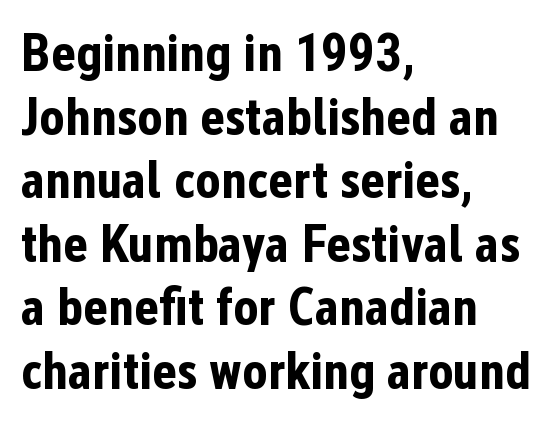
{"serif": "no", "italic": "no", "bold": "yes", "weight": "bold", "width": "condensed", "stroke_contrast": "low", "x_height": "medium", "monospaced": "no", "underline": "no", "align": "left", "line_spacing_ratio": 1.2, "letter_spacing": "normal", "letter_spacing_em": 0.0, "glyph_px": 53}
